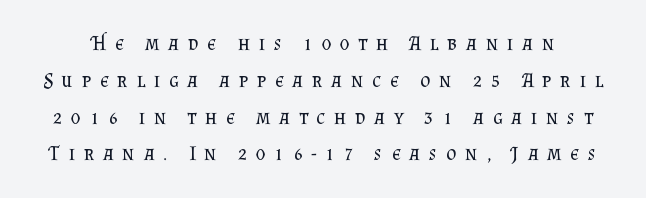
Q: Is the text bold? A: No.
Q: Is the text italic (slanted)? A: No, it is upright.
Q: Is the text underlined? A: No.
Q: Is the spacing between letters normal or unusually wide? A: Unusually wide.
